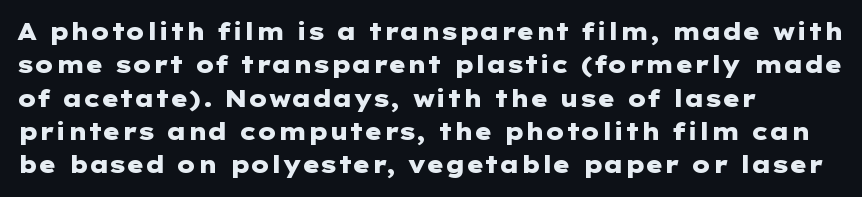
The image shows 23 px bold type, upright; set left-aligned, normal line spacing (1.45x), normal letter spacing, not underlined.
